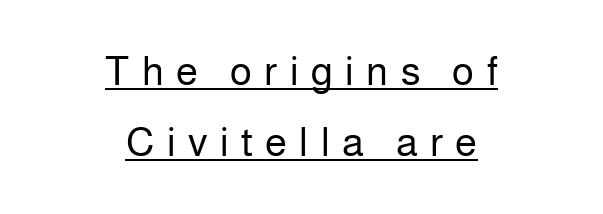
The image shows 40 px regular-weight sans-serif type, upright; set centered, line spacing 1.78x, unusually wide letter spacing (+0.31 em), underlined; low stroke contrast and a medium x-height.
